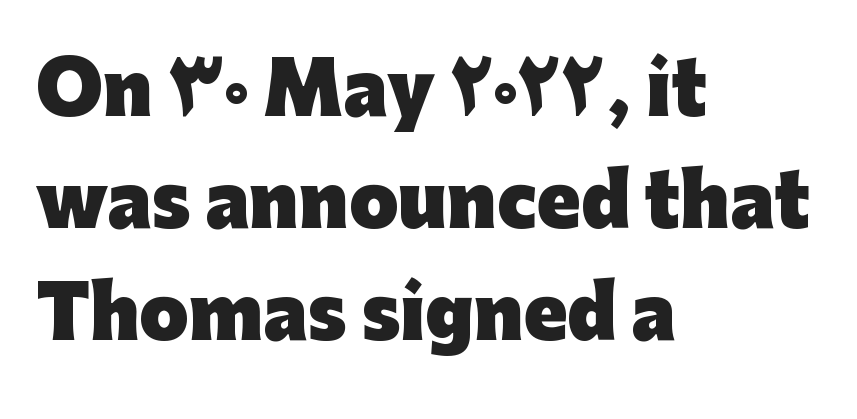
{"serif": "no", "italic": "no", "bold": "yes", "weight": "heavy", "width": "normal", "stroke_contrast": "low", "x_height": "medium", "monospaced": "no", "underline": "no", "align": "left", "line_spacing": "normal", "line_spacing_ratio": 1.58, "letter_spacing": "normal", "letter_spacing_em": 0.0, "glyph_px": 71}
